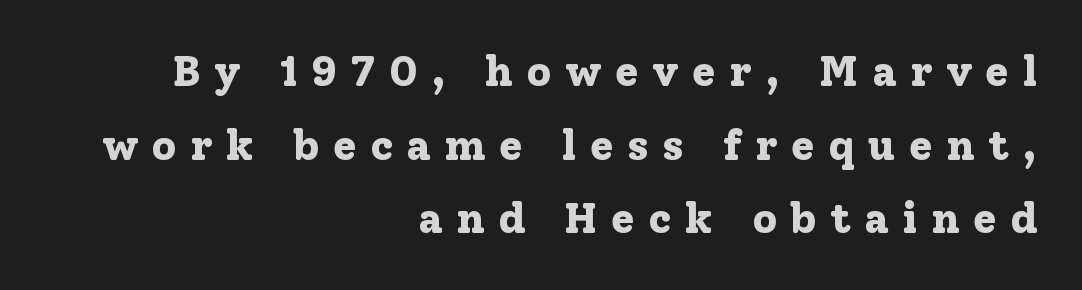
Q: Is the text bold? A: Yes.
Q: Is the text italic (slanted)? A: No, it is upright.
Q: Is the typeface a serif or a sans-serif typeface? A: Serif.
Q: Is the text underlined? A: No.
Q: How is the paragraph aligned? A: Right-aligned.
Q: Is the spacing between letters normal or unusually wide? A: Unusually wide.
Q: Width (condensed, normal, or wide)? A: Normal.
Q: Stroke contrast? A: Low.
Q: x-height? A: Medium.
Q: Monospaced? A: No.
